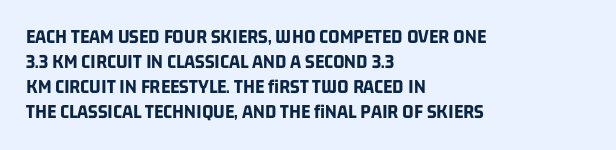
The passage is arranged the way most books set body copy — flush left. Just letters on the line, the space beneath them empty. The letters sit at their default tracking, neither squeezed nor spread. Regular leading. Emphasis by weight is at full strength: bold.
